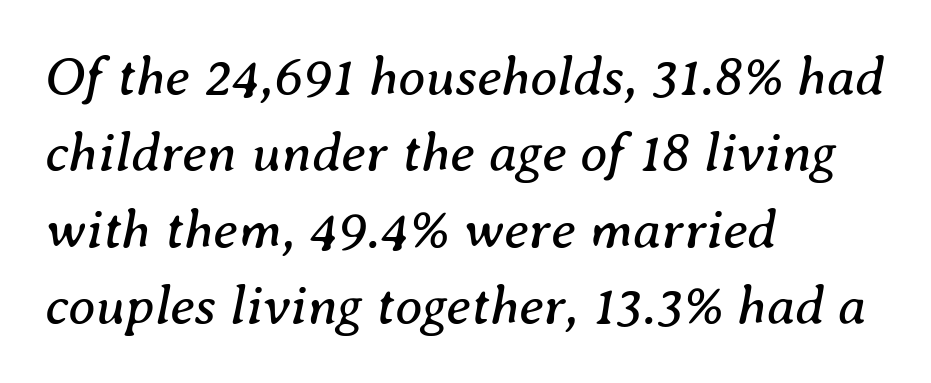
Stroke mass is kept to a normal reading level or below. Yep, that's italic — everything's leaning. Each row of text sits above clean, open space. Reading down the block, your eye returns to a fixed left position each line.
